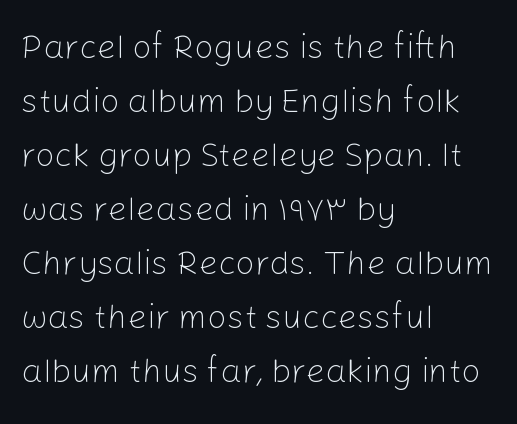
Q: Is the text bold? A: No.
Q: Is the text italic (slanted)? A: No, it is upright.
Q: Is the typeface a serif or a sans-serif typeface? A: Sans-serif.
Q: Is the text underlined? A: No.
Q: How is the paragraph aligned? A: Left-aligned.
Q: Is the spacing between letters normal or unusually wide? A: Normal.
Q: Is the spacing between lines tight, normal or loose? A: Normal.
Q: Width (condensed, normal, or wide)? A: Normal.
Q: Stroke contrast? A: Low.
Q: x-height? A: Medium.
Q: Monospaced? A: No.
